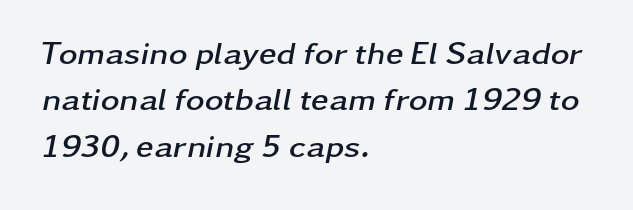
Q: Is the text bold? A: Yes.
Q: Is the text italic (slanted)? A: Yes, it leans right by about 11 degrees.
Q: Is the text underlined? A: No.
Q: How is the paragraph aligned? A: Left-aligned.
Q: Is the spacing between letters normal or unusually wide? A: Normal.
Q: Is the spacing between lines tight, normal or loose? A: Normal.
Q: Width (condensed, normal, or wide)? A: Wide.
Q: Stroke contrast? A: Low.
Q: x-height? A: Medium.
Q: Monospaced? A: No.
